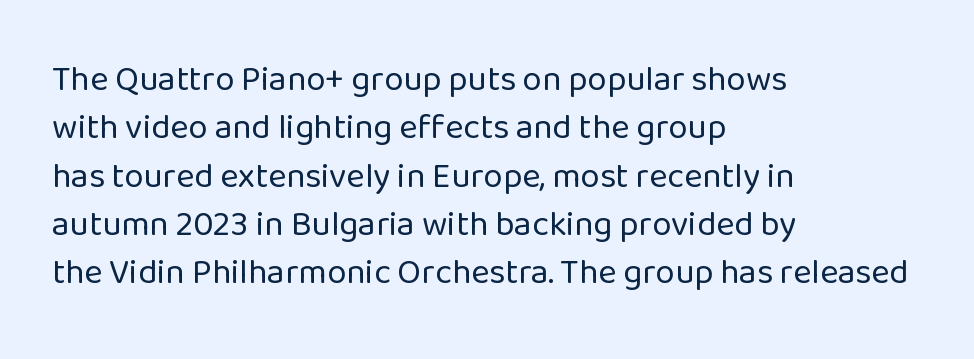
The image shows 35 px regular-weight sans-serif type, upright; set left-aligned, normal line spacing (1.38x), normal letter spacing, not underlined; low stroke contrast and a medium x-height.
